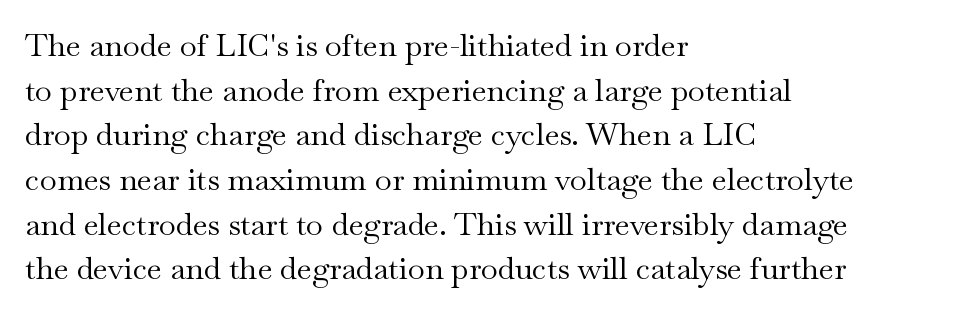
{"serif": "yes", "italic": "no", "bold": "no", "weight": "regular", "width": "wide", "stroke_contrast": "medium", "x_height": "small", "monospaced": "no", "underline": "no", "align": "left", "line_spacing": "normal", "line_spacing_ratio": 1.44, "letter_spacing": "normal", "letter_spacing_em": 0.0, "glyph_px": 31}
